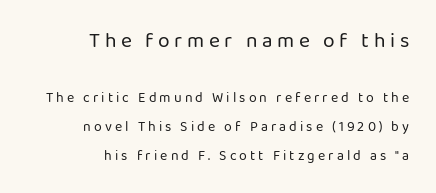
{"italic": "no", "bold": "no", "underline": "no", "align": "right", "line_spacing": "loose", "line_spacing_ratio": 2.09, "letter_spacing": "wide", "letter_spacing_em": 0.22, "larger_block": "first", "size_ratio": 1.5, "glyph_px": 21}
